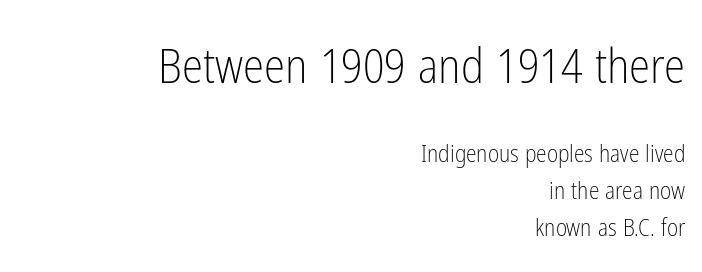
Typographically, this falls in the sans-serif category. Each stroke keeps to a modest, everyday thickness or less. Is there any slant? The stems are plumb. Which chunk is bigger? The first one — the top block dwarfs the bottom. Underline: absent. How would I describe the line gaps? Plain and ordinary.
